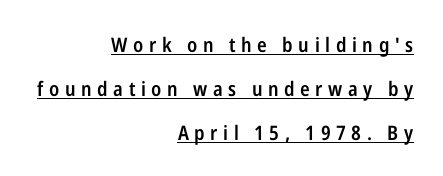
The horizontal fit of the characters is loose and conspicuously gappy. A continuous stroke trails under the words, as in a hyperlink. Slightly chunky letters — semibold, I'd say, not full bold. Italic? Not at all — the glyphs are vertical.
